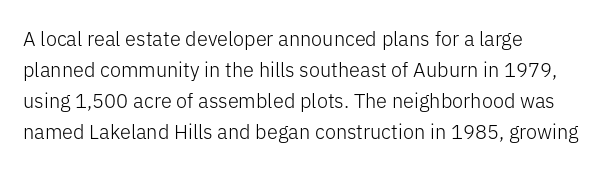
Q: Is the text bold? A: No.
Q: Is the text italic (slanted)? A: No, it is upright.
Q: Is the text underlined? A: No.
Q: How is the paragraph aligned? A: Left-aligned.
Q: Is the spacing between letters normal or unusually wide? A: Normal.
Q: Is the spacing between lines tight, normal or loose? A: Normal.
